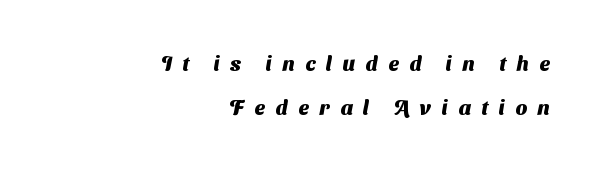
{"bold": "yes", "underline": "no", "align": "right", "line_spacing": "loose", "line_spacing_ratio": 2.1, "letter_spacing": "wide", "letter_spacing_em": 0.49, "glyph_px": 21}
